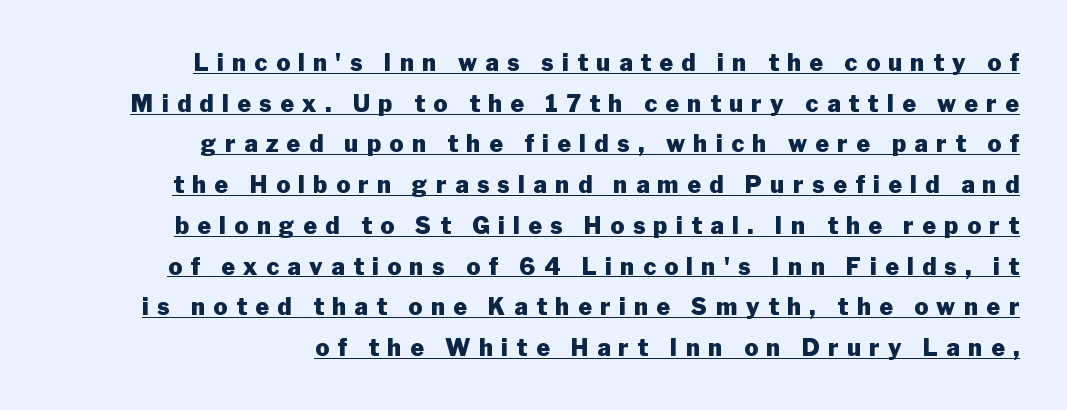
{"italic": "no", "bold": "yes", "underline": "yes", "align": "right", "line_spacing_ratio": 1.77, "letter_spacing": "wide", "letter_spacing_em": 0.37, "glyph_px": 23}
